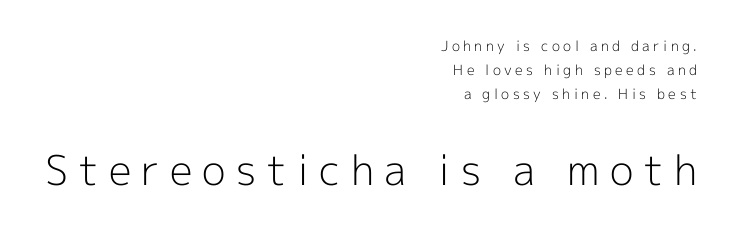
Q: Is the text bold? A: No.
Q: Is the text italic (slanted)? A: No, it is upright.
Q: Is the typeface a serif or a sans-serif typeface? A: Sans-serif.
Q: Is the text underlined? A: No.
Q: How is the paragraph aligned? A: Right-aligned.
Q: Is the spacing between letters normal or unusually wide? A: Unusually wide.
Q: Which block of text is set in a larger size, the first (top) or the second (bottom)? A: The second (bottom) one.
Q: Width (condensed, normal, or wide)? A: Normal.
Q: x-height? A: Medium.
Q: Monospaced? A: No.
